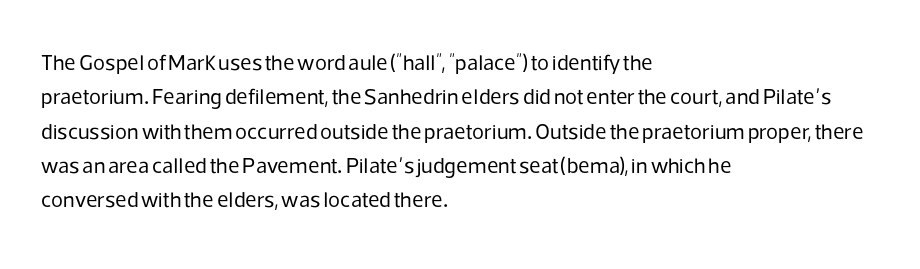
The specimen reads as upright at a glance. Is the stroke heavy? The answer is a plain regular-or-lighter. Clear beneath every line of the passage. Notice how descenders clear the ascenders below comfortably — that's standard leading.
